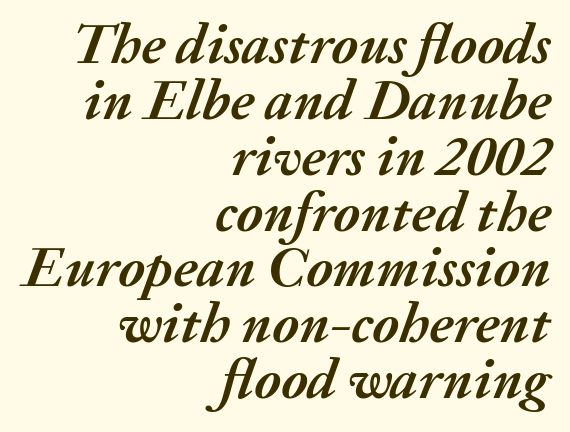
Q: Is the text bold? A: Yes.
Q: Is the text italic (slanted)? A: Yes, it leans right by about 20 degrees.
Q: Is the text underlined? A: No.
Q: How is the paragraph aligned? A: Right-aligned.
Q: Is the spacing between letters normal or unusually wide? A: Normal.
Q: Is the spacing between lines tight, normal or loose? A: Tight.
Q: Width (condensed, normal, or wide)? A: Normal.
Q: Stroke contrast? A: Medium.
Q: x-height? A: Medium.
Q: Monospaced? A: No.
